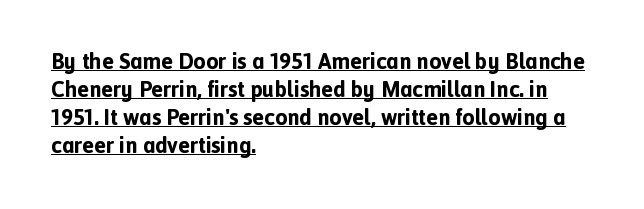
Q: Is the text bold? A: Yes.
Q: Is the text italic (slanted)? A: No, it is upright.
Q: Is the text underlined? A: Yes.
Q: How is the paragraph aligned? A: Left-aligned.
Q: Is the spacing between letters normal or unusually wide? A: Normal.
Q: Is the spacing between lines tight, normal or loose? A: Normal.
